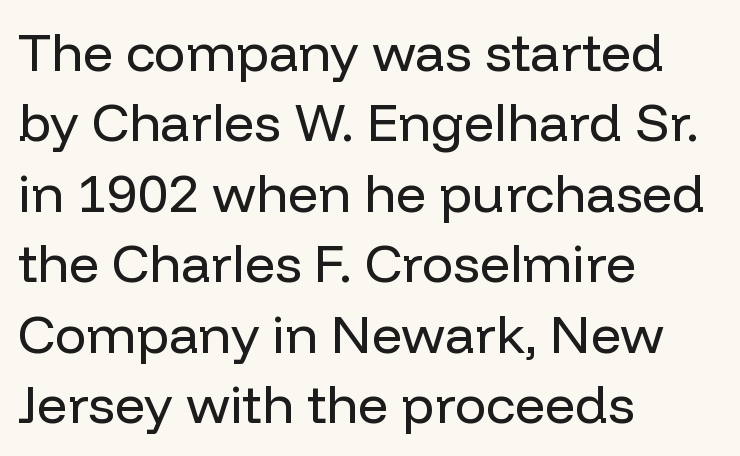
The image shows 53 px regular-weight sans-serif type, upright; set left-aligned, normal line spacing (1.33x), normal letter spacing, not underlined; low stroke contrast and a medium x-height.
